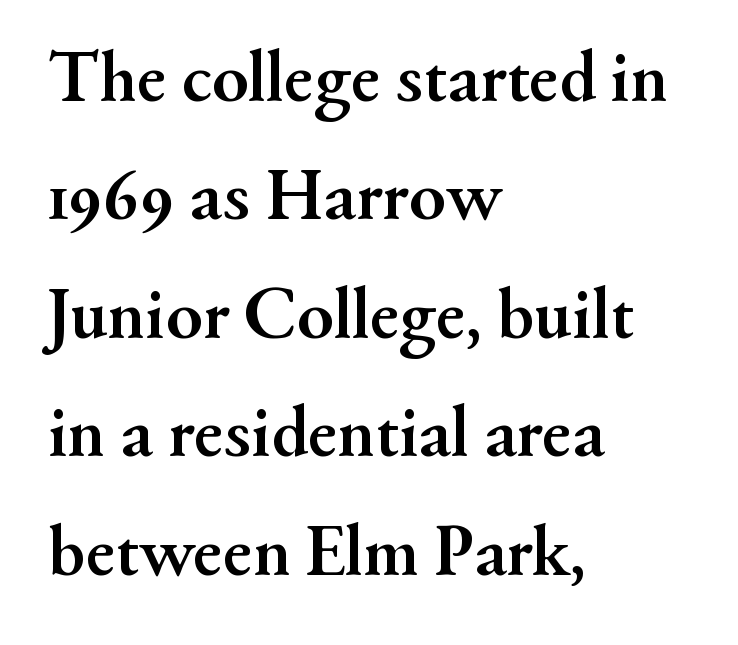
Q: Is the text bold? A: Yes.
Q: Is the text italic (slanted)? A: No, it is upright.
Q: Is the typeface a serif or a sans-serif typeface? A: Serif.
Q: Is the text underlined? A: No.
Q: How is the paragraph aligned? A: Left-aligned.
Q: Is the spacing between letters normal or unusually wide? A: Normal.
Q: Is the spacing between lines tight, normal or loose? A: Normal.
Q: Width (condensed, normal, or wide)? A: Normal.
Q: Stroke contrast? A: Medium.
Q: x-height? A: Small.
Q: Monospaced? A: No.
